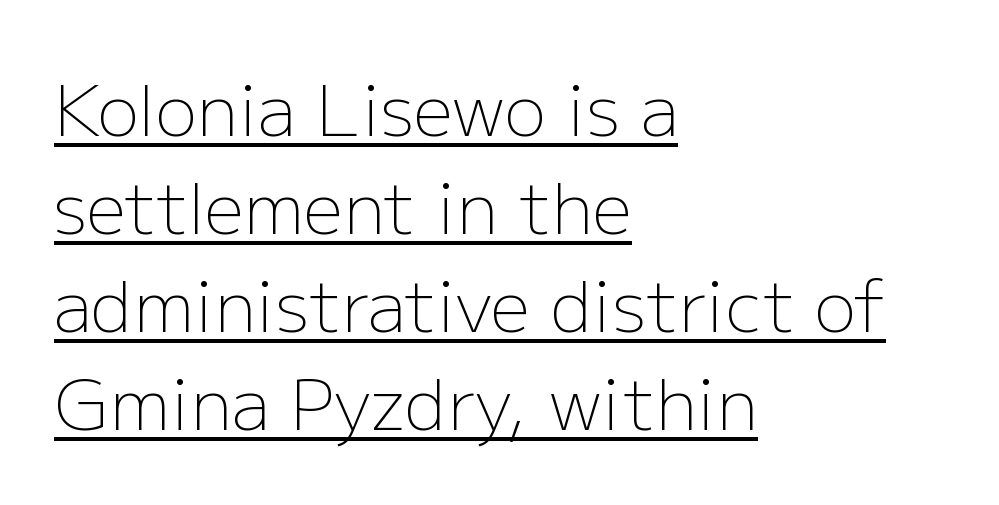
One-word summary of the alignment: left. The type sits square on the baseline with zero lean. This reads as an unemphasized weight, regular at the heaviest. The face used here is rendered with its standard letterfit. The leading is moderate, giving the passage an even texture. Underline: present.
